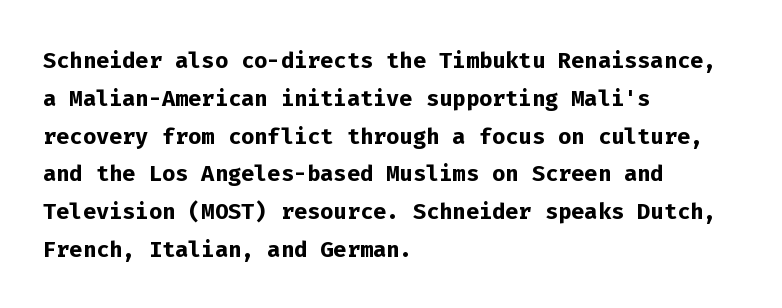
The image shows 31 px semibold sans-serif type, upright, monospaced; set left-aligned, line spacing 1.22x, normal letter spacing, not underlined; low stroke contrast and a medium x-height.
